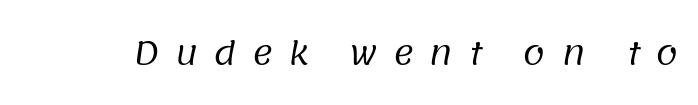
{"serif": "no", "bold": "no", "weight": "regular", "width": "normal", "stroke_contrast": "low", "x_height": "large", "monospaced": "no", "underline": "no", "letter_spacing": "wide", "letter_spacing_em": 0.47, "glyph_px": 32}
